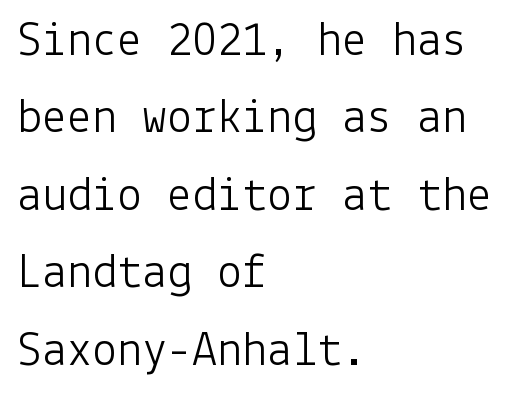
Q: Is the text bold? A: No.
Q: Is the text italic (slanted)? A: No, it is upright.
Q: Is the typeface a serif or a sans-serif typeface? A: Sans-serif.
Q: Is the text underlined? A: No.
Q: How is the paragraph aligned? A: Left-aligned.
Q: Is the spacing between letters normal or unusually wide? A: Normal.
Q: Is the spacing between lines tight, normal or loose? A: Normal.
Q: Width (condensed, normal, or wide)? A: Normal.
Q: Stroke contrast? A: Low.
Q: x-height? A: Medium.
